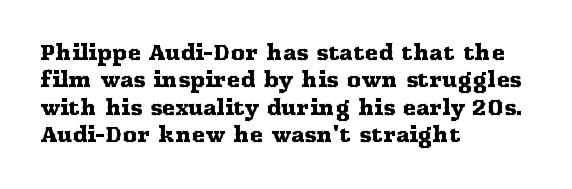
The image shows 20 px text type, upright; set left-aligned, normal line spacing (1.37x), normal letter spacing, not underlined.
